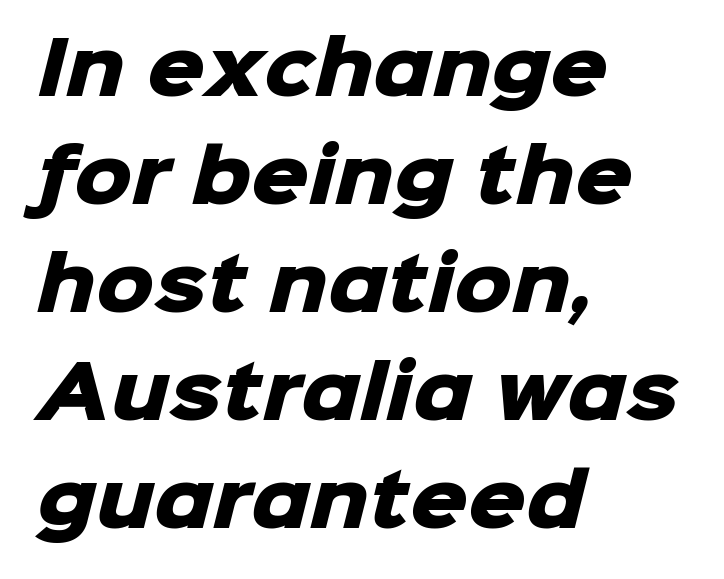
Glance below the letters and you will spot only blank space. The letters are bold, with thick, heavy strokes. Type style note: lacks serifs. Think of a printed novel: that variable character pitch is what you see here. The space between consecutive lines is moderate. Visually the block forms a straight wall on the left and a jagged coastline on the right.
